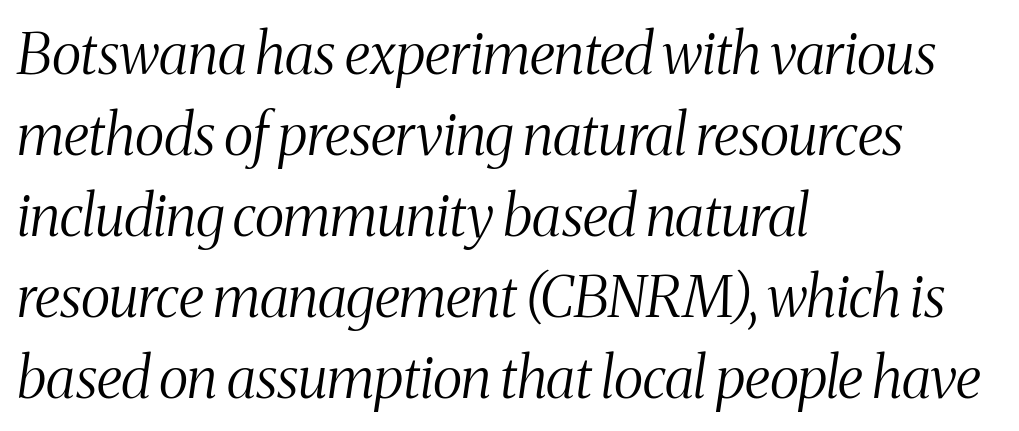
The image shows 57 px light, condensed serif type, italic (leaning right); set left-aligned, normal line spacing (1.42x), normal letter spacing, not underlined; medium stroke contrast and a medium x-height.
